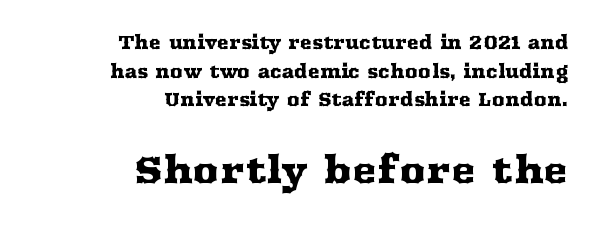
The image shows 37 px wide serif type, upright; set right-aligned, normal line spacing (1.59x), normal letter spacing, not underlined; the second (bottom) block is 2.06x larger; medium stroke contrast and a medium x-height.
